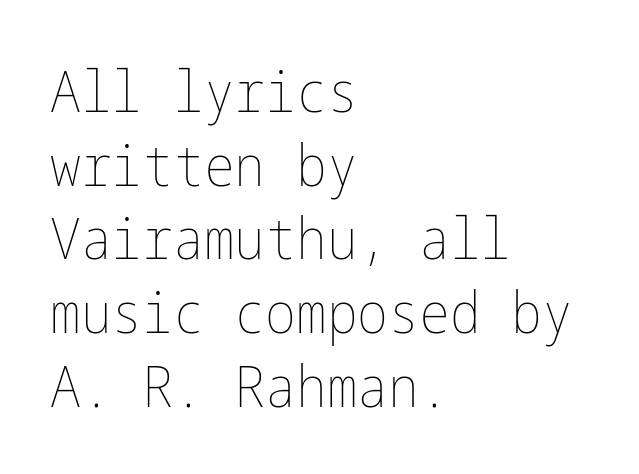
The image shows 58 px thin, condensed type, upright; set left-aligned, normal line spacing (1.27x), normal letter spacing, not underlined; low stroke contrast and a medium x-height.
